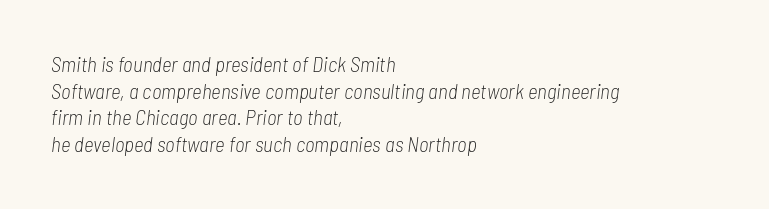
Q: Is the text bold? A: No.
Q: Is the text italic (slanted)? A: Yes, it leans right by about 7 degrees.
Q: Is the text underlined? A: No.
Q: How is the paragraph aligned? A: Left-aligned.
Q: Is the spacing between letters normal or unusually wide? A: Normal.
Q: Is the spacing between lines tight, normal or loose? A: Normal.
